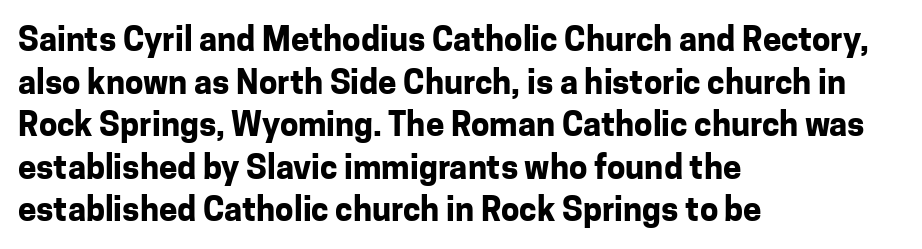
The image shows 33 px bold sans-serif type, upright; set left-aligned, normal line spacing (1.29x), normal letter spacing, not underlined; low stroke contrast and a medium x-height.
